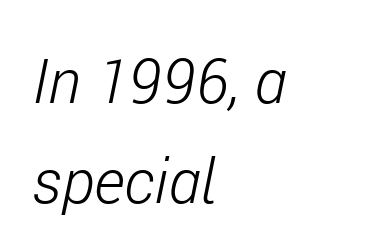
Q: Is the text bold? A: No.
Q: Is the text italic (slanted)? A: Yes, it leans right by about 11 degrees.
Q: Is the text underlined? A: No.
Q: How is the paragraph aligned? A: Left-aligned.
Q: Is the spacing between letters normal or unusually wide? A: Normal.
Q: Is the spacing between lines tight, normal or loose? A: Normal.
Q: Width (condensed, normal, or wide)? A: Condensed.
Q: Stroke contrast? A: Low.
Q: x-height? A: Medium.
Q: Monospaced? A: No.
